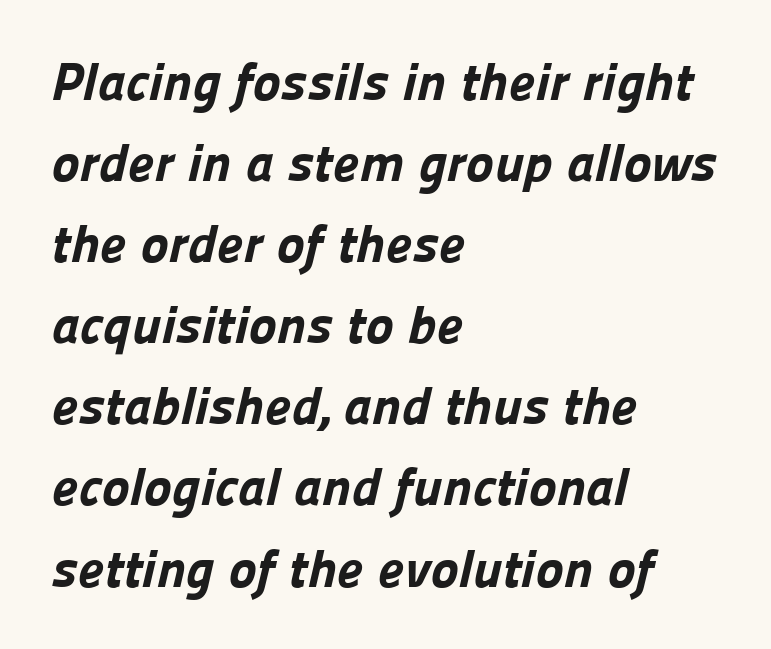
{"serif": "no", "bold": "yes", "weight": "bold", "width": "normal", "stroke_contrast": "low", "x_height": "medium", "monospaced": "no", "underline": "no", "align": "left", "line_spacing": "normal", "line_spacing_ratio": 1.53, "letter_spacing": "normal", "letter_spacing_em": 0.0, "glyph_px": 53}
